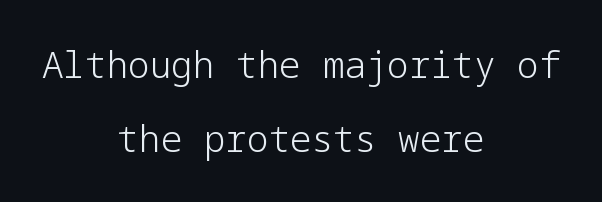
The image shows 36 px light sans-serif type, upright; set centered, loose line spacing (2.05x), normal letter spacing, not underlined; low stroke contrast and a medium x-height.
